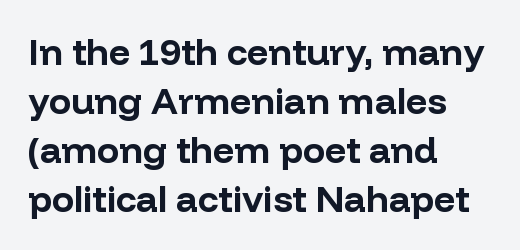
Nothing sits at the stroke ends, so this counts as sans-serif. Every row of glyphs begins at an identical x-position on the left. Compared with typical paragraphs, the rows here are spaced about the same. The face used here is rendered with its standard letterfit.
